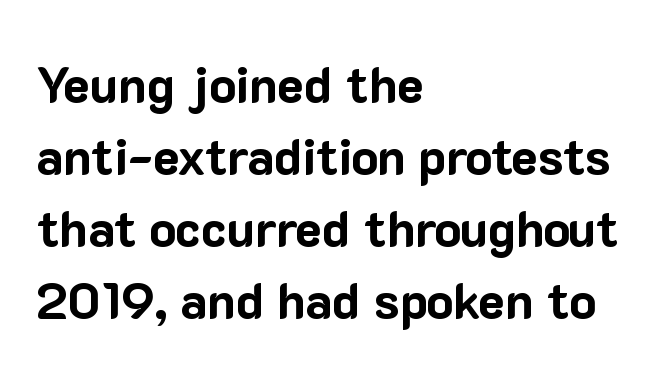
Note the varied advance widths — an 'i' is clearly narrower than an 'm'. Note: no serifs on the glyphs. These lines carry a lot of weight — the face is fully bold. Baseline-to-baseline distance is the conventional proportion of letter height. In terms of letterspacing, this is plain default setting. A typesetter would mark this as roman, not italic.
